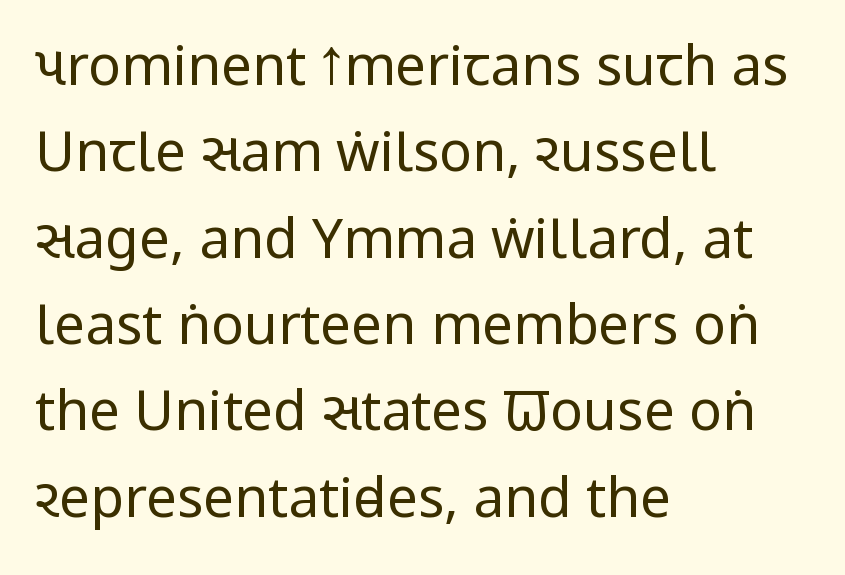
The image shows 55 px regular-weight, condensed sans-serif type, upright; set left-aligned, normal line spacing (1.57x), normal letter spacing, not underlined; low stroke contrast and a large x-height.
